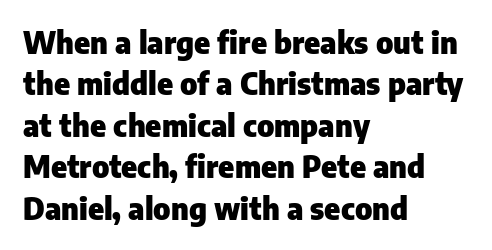
Q: Is the text bold? A: Yes.
Q: Is the text italic (slanted)? A: No, it is upright.
Q: Is the typeface a serif or a sans-serif typeface? A: Sans-serif.
Q: Is the text underlined? A: No.
Q: How is the paragraph aligned? A: Left-aligned.
Q: Is the spacing between letters normal or unusually wide? A: Normal.
Q: Is the spacing between lines tight, normal or loose? A: Normal.
Q: Width (condensed, normal, or wide)? A: Normal.
Q: Stroke contrast? A: Low.
Q: x-height? A: Medium.
Q: Monospaced? A: No.
